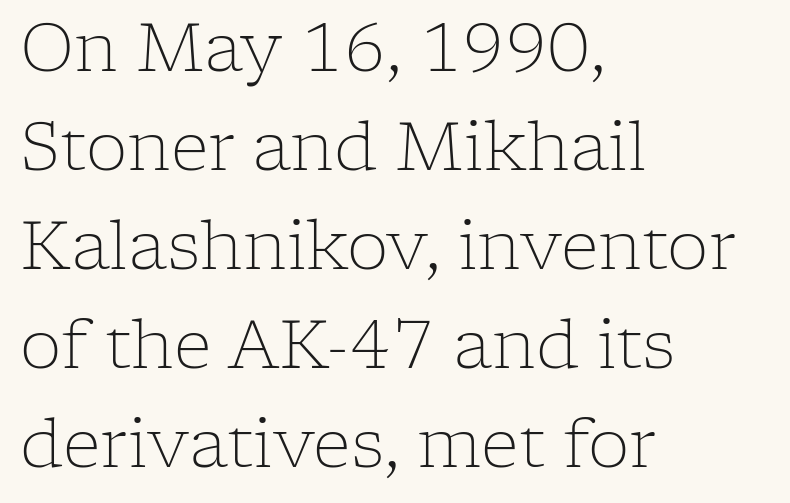
The image shows 66 px light serif type, upright; set left-aligned, normal line spacing (1.5x), normal letter spacing, not underlined; low stroke contrast and a medium x-height.
